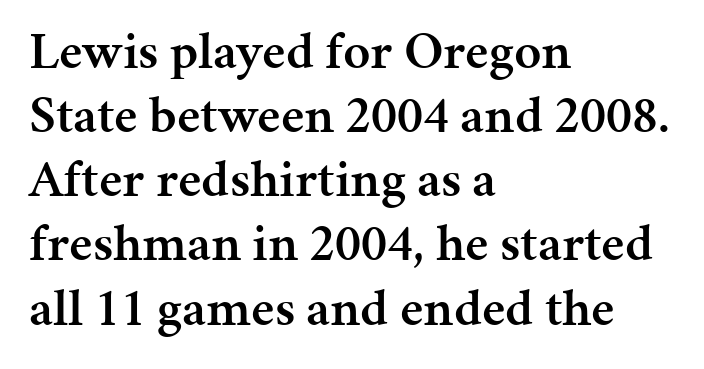
Q: Is the text bold? A: Semi-bold.
Q: Is the text italic (slanted)? A: No, it is upright.
Q: Is the typeface a serif or a sans-serif typeface? A: Serif.
Q: Is the text underlined? A: No.
Q: How is the paragraph aligned? A: Left-aligned.
Q: Is the spacing between letters normal or unusually wide? A: Normal.
Q: Width (condensed, normal, or wide)? A: Normal.
Q: Stroke contrast? A: Medium.
Q: x-height? A: Medium.
Q: Monospaced? A: No.
